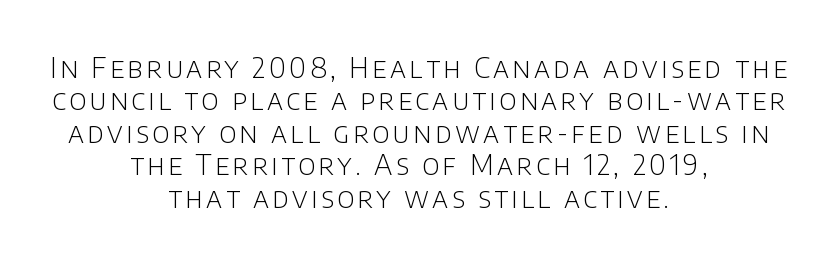
{"serif": "no", "italic": "no", "bold": "no", "weight": "light", "width": "normal", "stroke_contrast": "low", "x_height": "large", "monospaced": "no", "underline": "no", "align": "center", "line_spacing_ratio": 1.16, "glyph_px": 28}
